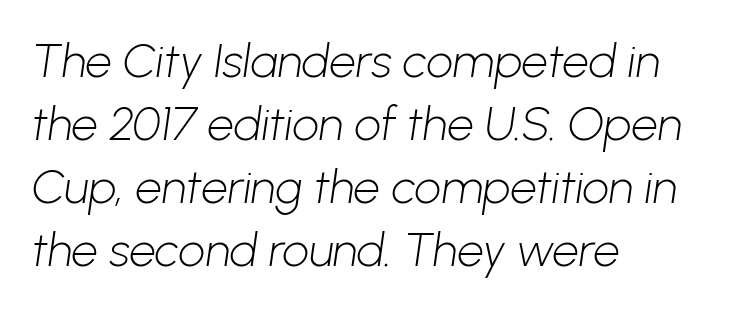
Does the type have serifs? No, each stem ends abruptly. Is the letter spacing exaggerated? No — it looks like the ordinary default. Reading down the block, your eye returns to a fixed left position each line. Each stroke keeps to a modest, everyday thickness or less. Students, observe: this is what conventionally led text looks like. This rendering features lettering with no underline.
